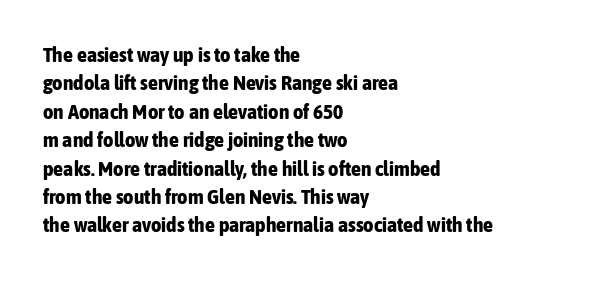
The image shows 20 px bold type, upright; set left-aligned, normal line spacing (1.42x), normal letter spacing, not underlined.
